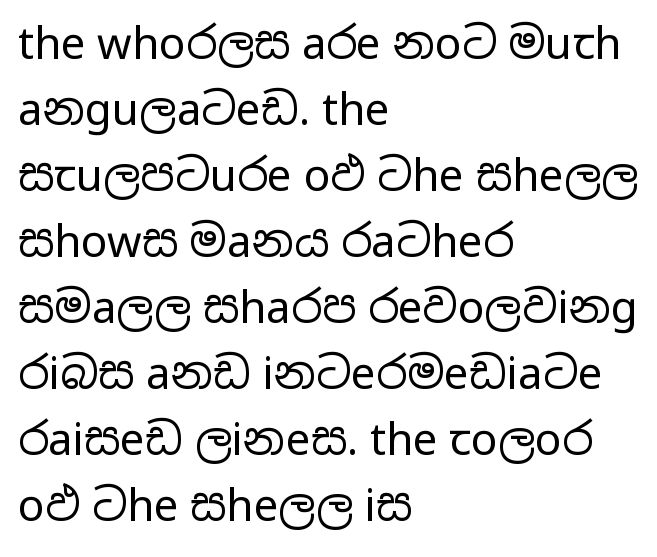
Q: Is the text bold? A: No.
Q: Is the text italic (slanted)? A: No, it is upright.
Q: Is the typeface a serif or a sans-serif typeface? A: Sans-serif.
Q: Is the text underlined? A: No.
Q: How is the paragraph aligned? A: Left-aligned.
Q: Is the spacing between letters normal or unusually wide? A: Normal.
Q: Is the spacing between lines tight, normal or loose? A: Normal.
Q: Width (condensed, normal, or wide)? A: Wide.
Q: Stroke contrast? A: Low.
Q: x-height? A: Medium.
Q: Monospaced? A: No.
